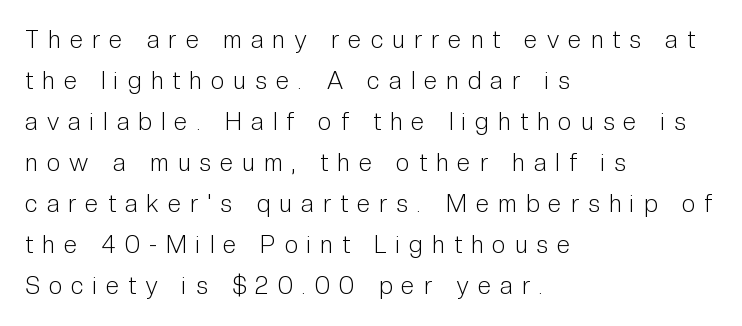
The image shows 24 px text type, upright; set left-aligned, line spacing 1.71x, unusually wide letter spacing (+0.39 em), not underlined.
